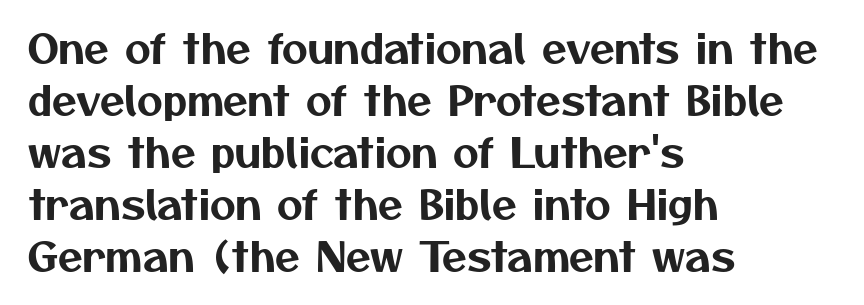
{"serif": "no", "width": "normal", "stroke_contrast": "medium", "x_height": "medium", "monospaced": "no", "underline": "no", "align": "left", "line_spacing": "normal", "line_spacing_ratio": 1.3, "letter_spacing": "normal", "letter_spacing_em": 0.0, "glyph_px": 40}
